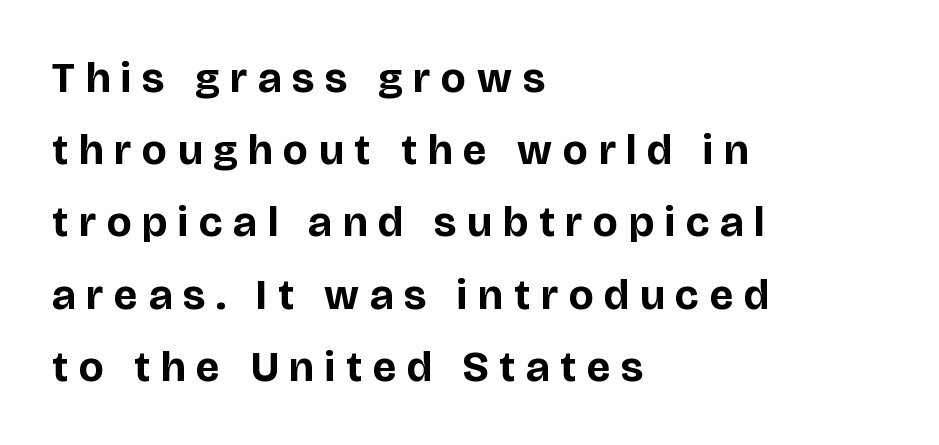
Typesetter's note: full bold, strokes at maximum text heaviness. Leftover space on each line is placed entirely after the last word. Anything drawn beneath the words? Only blank space. You could not count columns in this text — the font is proportionally spaced. Vertical spacing — default. Honestly, the letter spacing is so wide it's the main thing you notice.
